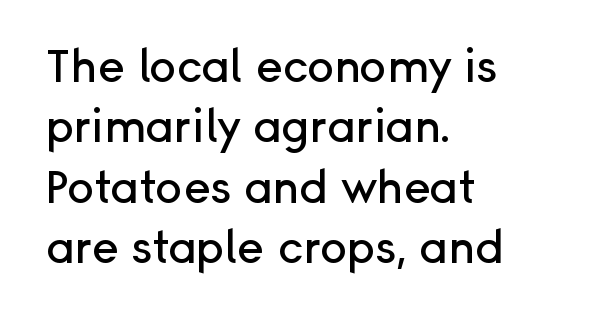
Q: Is the text italic (slanted)? A: No, it is upright.
Q: Is the typeface a serif or a sans-serif typeface? A: Sans-serif.
Q: Is the text underlined? A: No.
Q: How is the paragraph aligned? A: Left-aligned.
Q: Is the spacing between letters normal or unusually wide? A: Normal.
Q: Is the spacing between lines tight, normal or loose? A: Normal.
Q: Width (condensed, normal, or wide)? A: Normal.
Q: Stroke contrast? A: Low.
Q: x-height? A: Medium.
Q: Monospaced? A: No.
